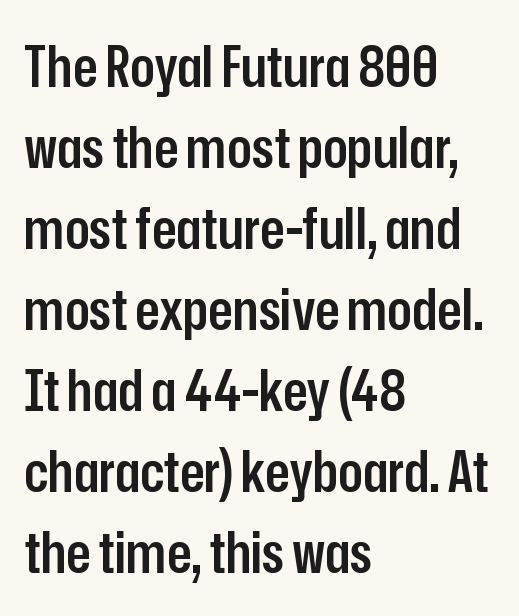
The image shows 57 px semibold, condensed sans-serif type, upright; set left-aligned, normal line spacing (1.42x), normal letter spacing, not underlined; low stroke contrast and a medium x-height.
